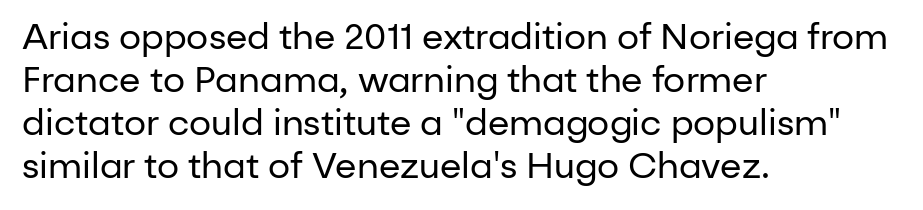
The image shows 35 px regular-weight sans-serif type, upright; set left-aligned, line spacing 1.23x, normal letter spacing, not underlined; low stroke contrast and a medium x-height.
